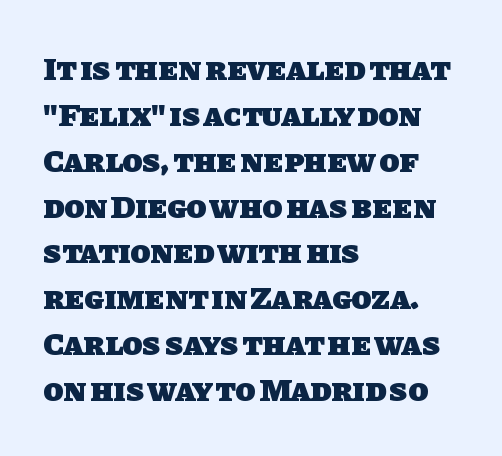
Q: Is the text bold? A: Yes.
Q: Is the typeface a serif or a sans-serif typeface? A: Sans-serif.
Q: Is the text underlined? A: No.
Q: How is the paragraph aligned? A: Left-aligned.
Q: Is the spacing between letters normal or unusually wide? A: Normal.
Q: Is the spacing between lines tight, normal or loose? A: Normal.
Q: Width (condensed, normal, or wide)? A: Normal.
Q: Stroke contrast? A: Low.
Q: x-height? A: Large.
Q: Monospaced? A: No.
